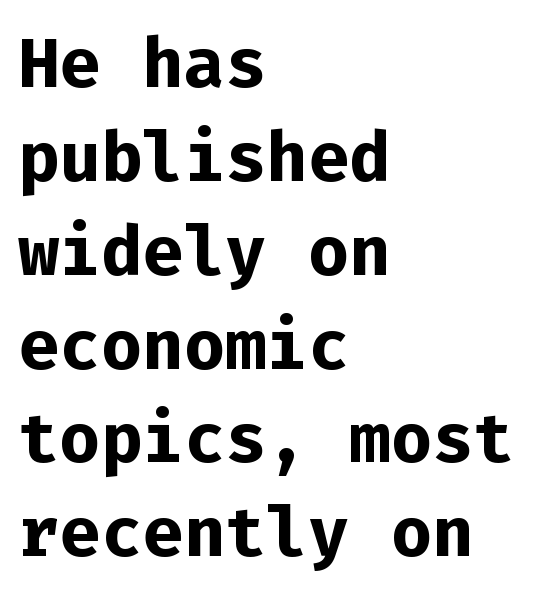
{"serif": "no", "italic": "no", "bold": "yes", "weight": "bold", "width": "normal", "stroke_contrast": "low", "x_height": "medium", "monospaced": "yes", "underline": "no", "align": "left", "line_spacing": "normal", "line_spacing_ratio": 1.36, "letter_spacing": "normal", "letter_spacing_em": 0.0, "glyph_px": 69}
